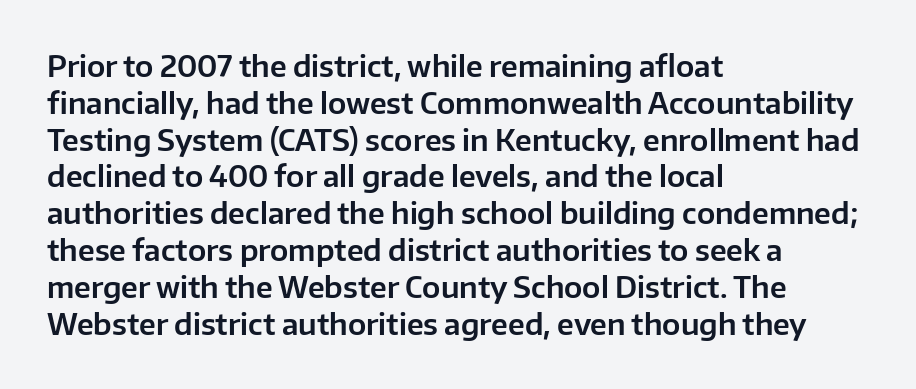
{"serif": "no", "italic": "no", "width": "normal", "stroke_contrast": "low", "x_height": "medium", "monospaced": "no", "underline": "no", "align": "left", "line_spacing": "normal", "line_spacing_ratio": 1.27, "letter_spacing": "normal", "letter_spacing_em": 0.0, "glyph_px": 29}
